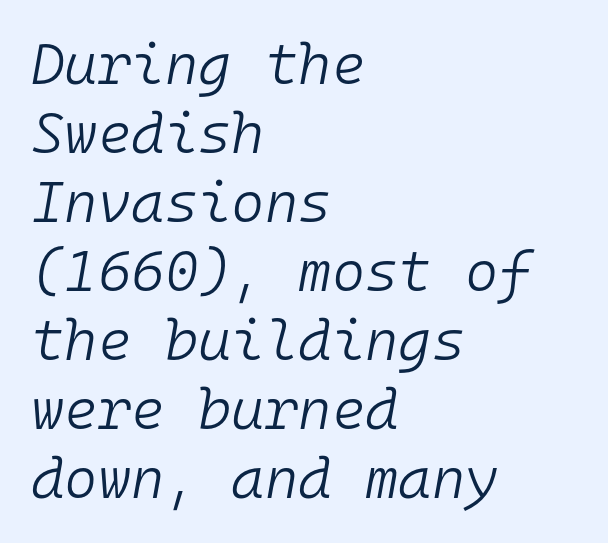
{"italic": "yes", "lean": "right", "slant_degrees": 10, "bold": "no", "weight": "light", "width": "normal", "stroke_contrast": "low", "x_height": "medium", "monospaced": "yes", "underline": "no", "align": "left", "line_spacing_ratio": 1.21, "letter_spacing": "normal", "letter_spacing_em": 0.0, "glyph_px": 57}
